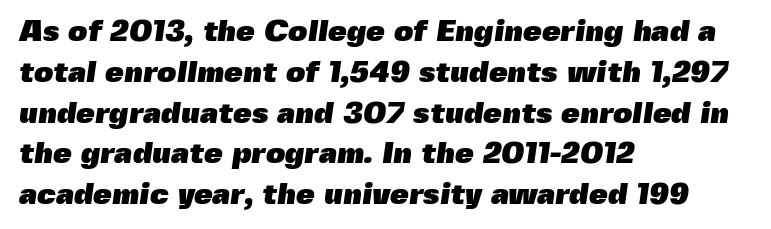
Q: Is the text bold? A: Yes.
Q: Is the typeface a serif or a sans-serif typeface? A: Sans-serif.
Q: Is the text underlined? A: No.
Q: How is the paragraph aligned? A: Left-aligned.
Q: Is the spacing between letters normal or unusually wide? A: Normal.
Q: Is the spacing between lines tight, normal or loose? A: Normal.
Q: Width (condensed, normal, or wide)? A: Normal.
Q: x-height? A: Medium.
Q: Monospaced? A: No.
